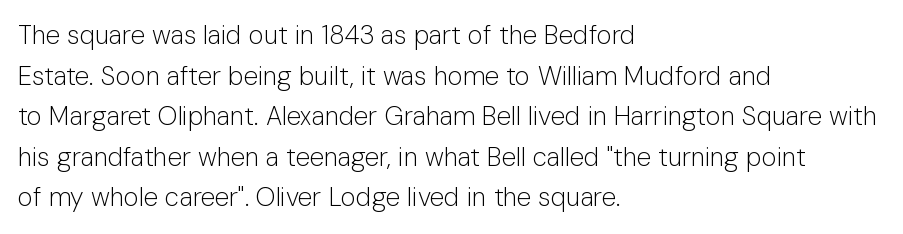
{"italic": "no", "bold": "no", "underline": "no", "align": "left", "line_spacing": "normal", "line_spacing_ratio": 1.56, "letter_spacing": "normal", "letter_spacing_em": 0.0, "glyph_px": 26}
